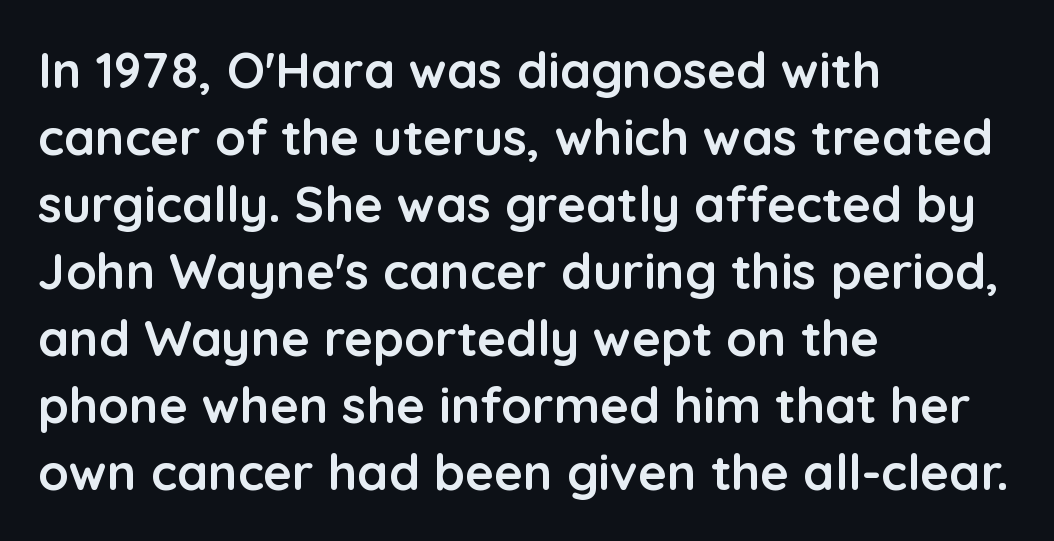
The image shows 50 px semibold sans-serif type, upright; set left-aligned, normal line spacing (1.34x), normal letter spacing, not underlined; low stroke contrast and a medium x-height.
